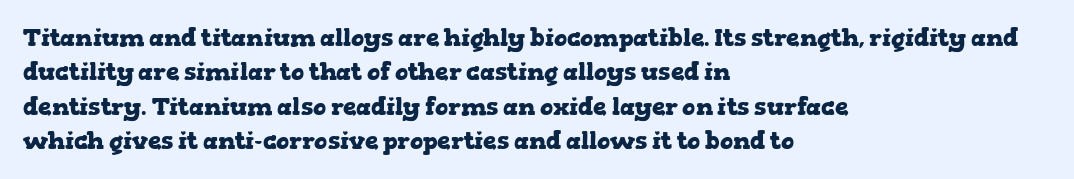
The image shows 24 px bold type, upright; set left-aligned, normal line spacing (1.43x), normal letter spacing, not underlined.
